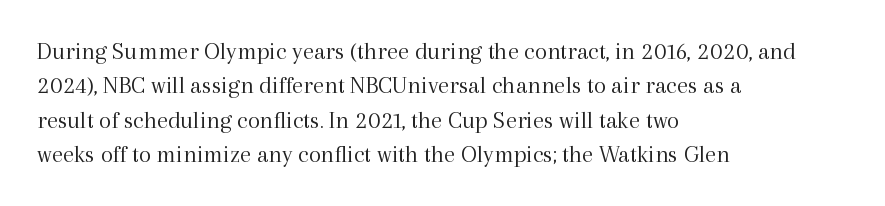
{"italic": "no", "bold": "no", "underline": "no", "align": "left", "line_spacing": "normal", "line_spacing_ratio": 1.38, "letter_spacing": "normal", "letter_spacing_em": 0.0, "glyph_px": 25}
